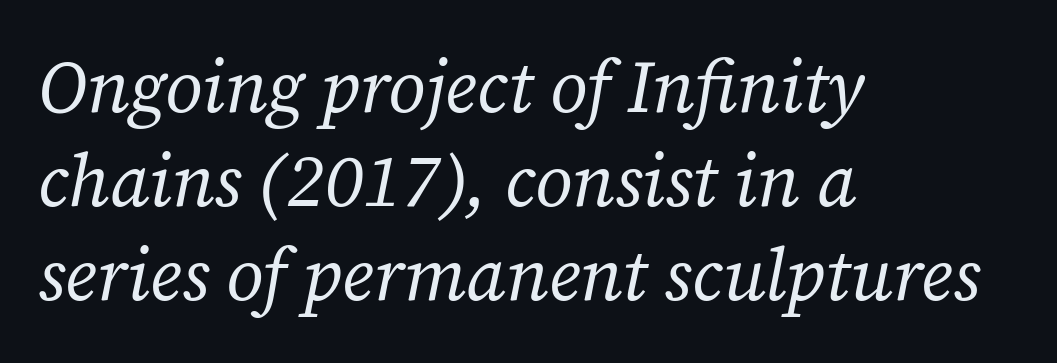
The words here are not underlined. The axis of the letterforms is tilted away from vertical. Look at the bottom of the vertical strokes: they flare into serifs here. Weight: in the light-to-regular range. The ragged edge is on the right, which tells us the setting is flush left.
